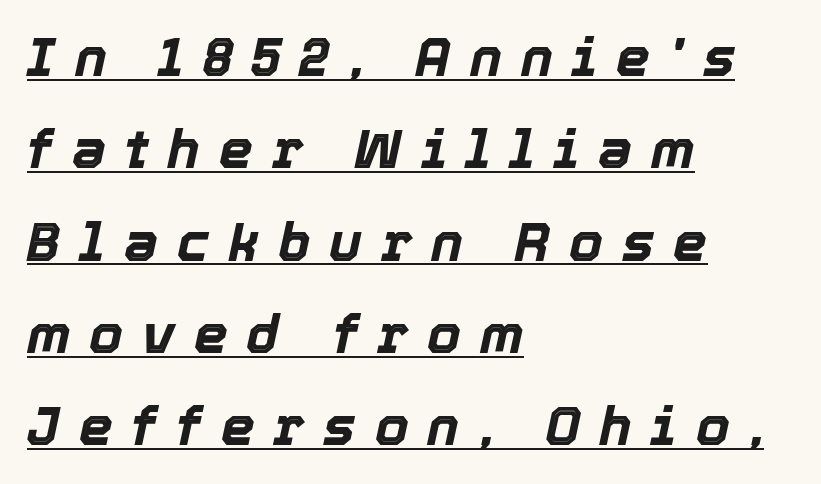
{"italic": "yes", "lean": "right", "slant_degrees": 12, "bold": "yes", "weight": "bold", "width": "normal", "x_height": "medium", "monospaced": "no", "underline": "yes", "align": "left", "line_spacing_ratio": 1.71, "letter_spacing": "wide", "letter_spacing_em": 0.35, "glyph_px": 54}
